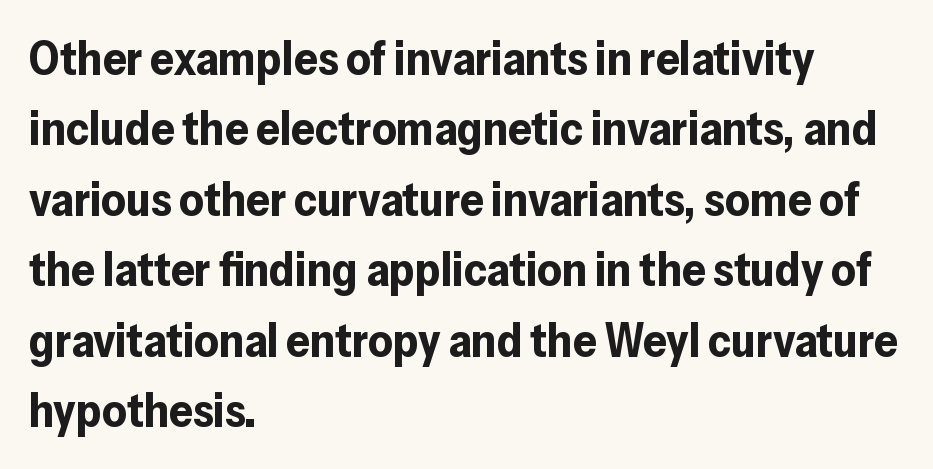
The image shows 47 px bold sans-serif type, upright; set left-aligned, normal line spacing (1.5x), normal letter spacing, not underlined; low stroke contrast and a medium x-height.
